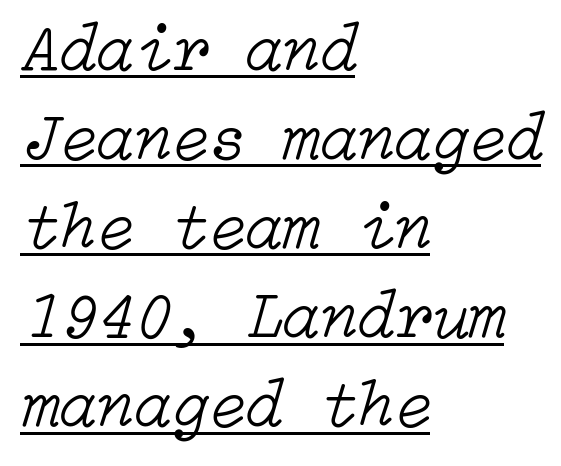
The image shows 68 px light type, italic (leaning right); set left-aligned, normal line spacing (1.31x), normal letter spacing, underlined; low stroke contrast and a medium x-height.
